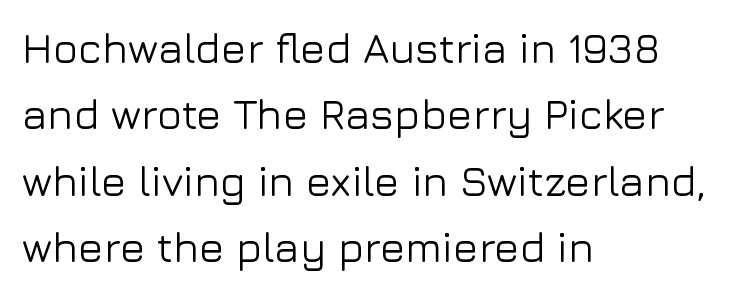
What's the leading like? Ordinary, nothing unusual. Rule under the text: the space is simply empty. The font's upright variant was chosen for this text. Look at the tracking — it's just the regular setting, nothing added. Character widths vary here, with narrow letters taking less room than wide ones. In terms of letterform style, serifs are entirely absent.
